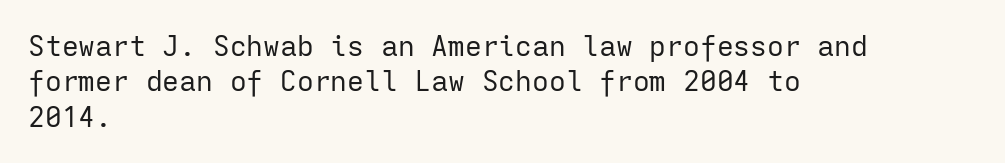
Nobody touched the tracking dial on this one. Alignment: flush left. The strokes are not fattened; the text isn't bold. The strip under each line holds only bare page. No italicization has been applied; the sample stays upright. Nothing sits at the stroke ends, so this counts as sans-serif.
